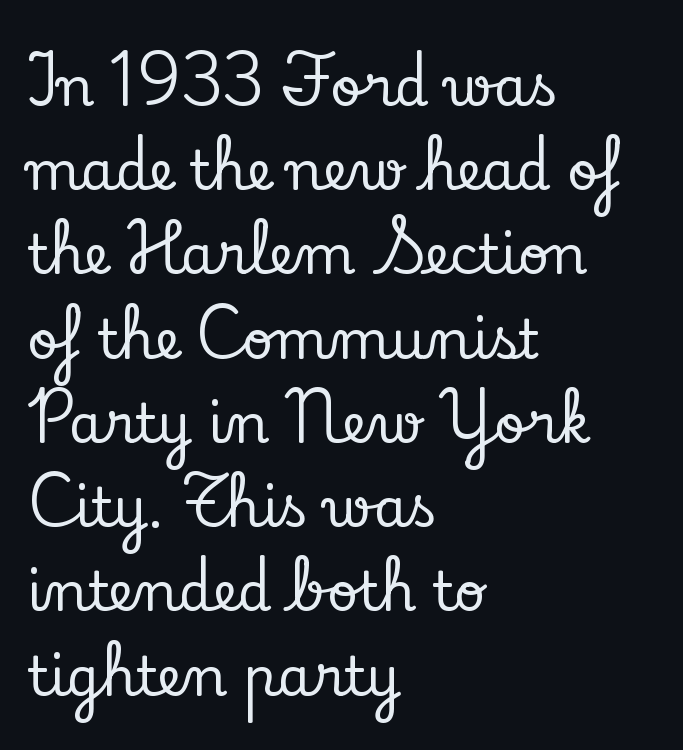
Q: Is the text italic (slanted)? A: No, it is upright.
Q: Is the typeface a serif or a sans-serif typeface? A: Serif.
Q: Is the text underlined? A: No.
Q: How is the paragraph aligned? A: Left-aligned.
Q: Is the spacing between letters normal or unusually wide? A: Normal.
Q: Is the spacing between lines tight, normal or loose? A: Normal.
Q: Width (condensed, normal, or wide)? A: Normal.
Q: Stroke contrast? A: Low.
Q: x-height? A: Small.
Q: Monospaced? A: No.
